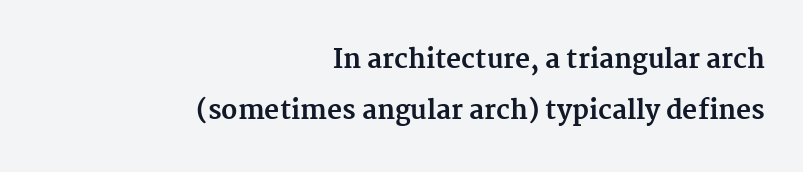
The image shows 26 px bold type, upright; set right-aligned, loose line spacing (1.95x), normal letter spacing, not underlined.
